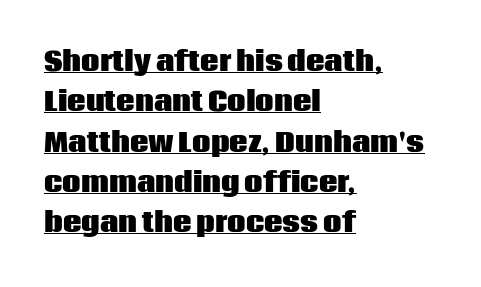
{"italic": "no", "bold": "yes", "underline": "yes", "align": "left", "line_spacing": "normal", "line_spacing_ratio": 1.55, "letter_spacing": "normal", "letter_spacing_em": 0.0, "glyph_px": 26}
